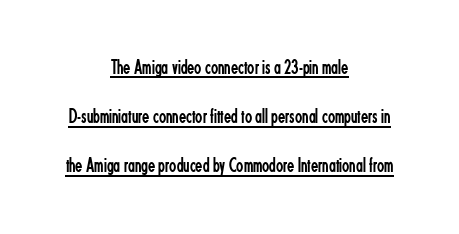
{"italic": "no", "bold": "no", "underline": "yes", "align": "center", "line_spacing": "loose", "line_spacing_ratio": 2.34, "letter_spacing": "normal", "letter_spacing_em": 0.0, "glyph_px": 21}
